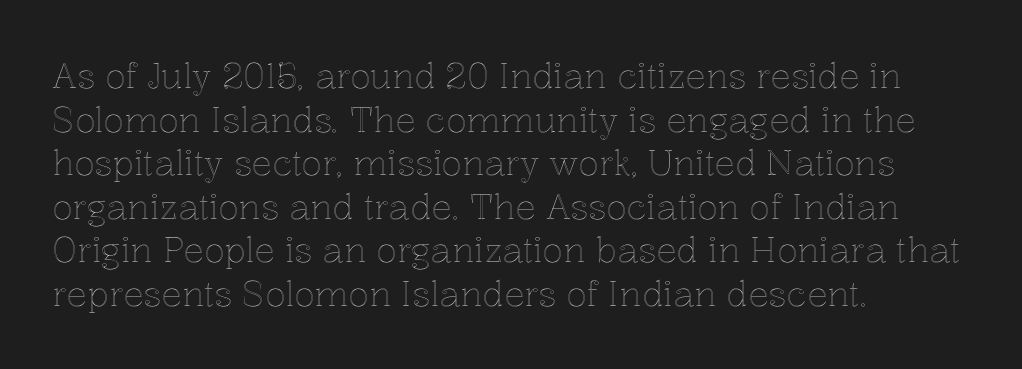
Q: Is the text italic (slanted)? A: No, it is upright.
Q: Is the text underlined? A: No.
Q: How is the paragraph aligned? A: Left-aligned.
Q: Is the spacing between letters normal or unusually wide? A: Normal.
Q: Is the spacing between lines tight, normal or loose? A: Normal.
Q: Width (condensed, normal, or wide)? A: Normal.
Q: x-height? A: Medium.
Q: Monospaced? A: No.
